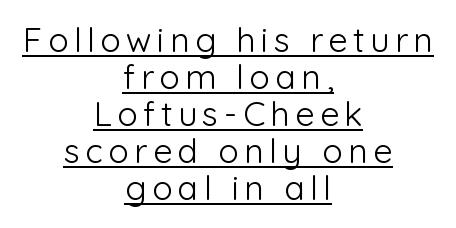
{"serif": "no", "italic": "no", "bold": "no", "weight": "light", "width": "normal", "stroke_contrast": "low", "x_height": "medium", "monospaced": "no", "underline": "yes", "align": "center", "line_spacing": "tight", "line_spacing_ratio": 1.09, "glyph_px": 34}
